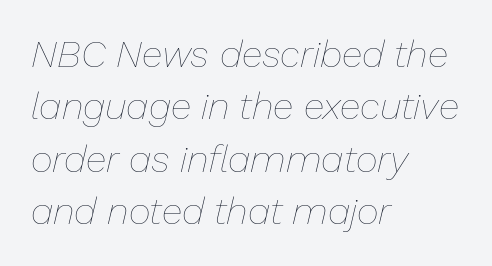
The image shows 38 px thin type, italic (leaning right); set left-aligned, normal line spacing (1.38x), normal letter spacing, not underlined; low stroke contrast and a medium x-height.
